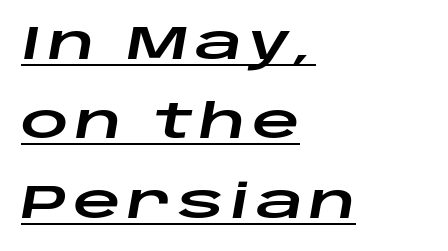
The image shows 47 px wide type, italic (leaning right); set left-aligned, normal line spacing (1.69x), underlined; low stroke contrast and a large x-height.
